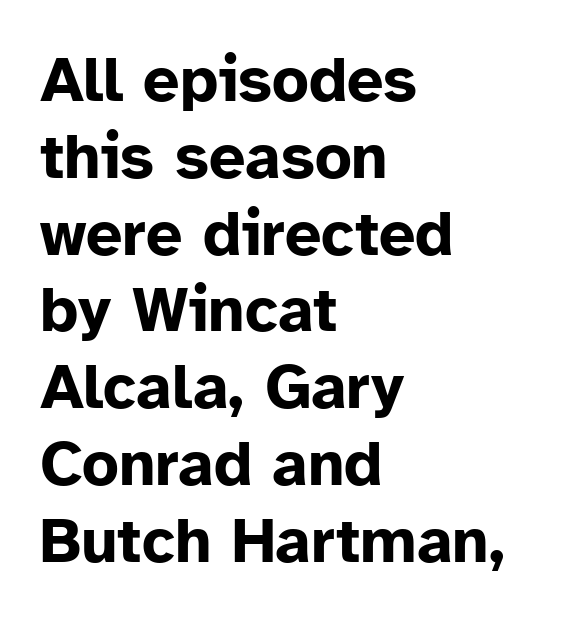
Q: Is the text bold? A: Yes.
Q: Is the text italic (slanted)? A: No, it is upright.
Q: Is the typeface a serif or a sans-serif typeface? A: Sans-serif.
Q: Is the text underlined? A: No.
Q: How is the paragraph aligned? A: Left-aligned.
Q: Is the spacing between letters normal or unusually wide? A: Normal.
Q: Width (condensed, normal, or wide)? A: Normal.
Q: Stroke contrast? A: Low.
Q: x-height? A: Medium.
Q: Monospaced? A: No.
